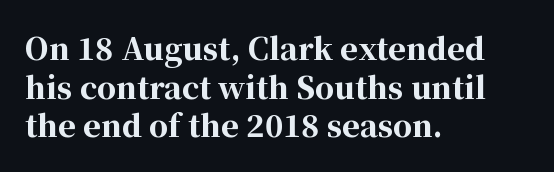
{"serif": "yes", "italic": "no", "bold": "yes", "weight": "bold", "width": "normal", "stroke_contrast": "high", "x_height": "medium", "monospaced": "no", "underline": "no", "align": "left", "line_spacing": "normal", "line_spacing_ratio": 1.29, "letter_spacing": "normal", "letter_spacing_em": 0.0, "glyph_px": 30}
